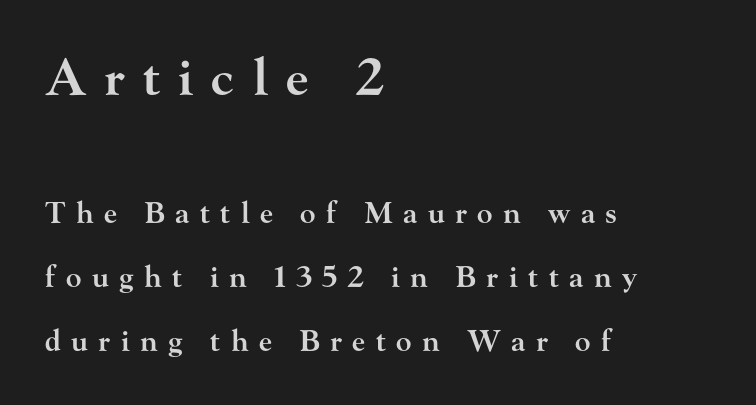
{"serif": "yes", "italic": "no", "bold": "semi", "weight": "semibold", "width": "wide", "stroke_contrast": "high", "x_height": "small", "monospaced": "no", "underline": "no", "align": "left", "line_spacing": "loose", "line_spacing_ratio": 2.19, "letter_spacing": "wide", "letter_spacing_em": 0.36, "larger_block": "first", "size_ratio": 1.72, "glyph_px": 50}
